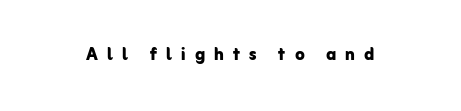
{"italic": "no", "bold": "yes", "underline": "no", "letter_spacing": "wide", "letter_spacing_em": 0.42, "glyph_px": 22}
